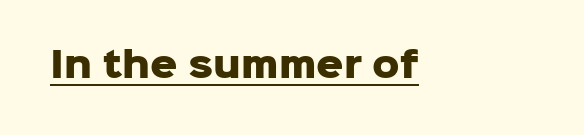
The image shows 34 px heavy sans-serif type, upright; set normal letter spacing, underlined; low stroke contrast and a medium x-height.
